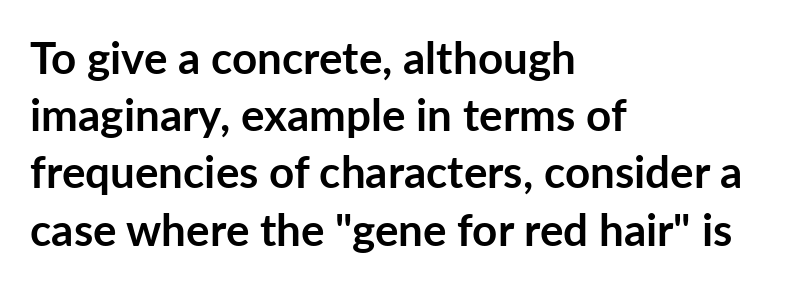
Spacing verdict: proportional, widths tailored to each character. Inter-character spacing is left at the font's built-in metrics. The text was rendered using a sans face with plain stroke endings. Words float on clear page, feet unadorned. The specimen reads as upright at a glance.
